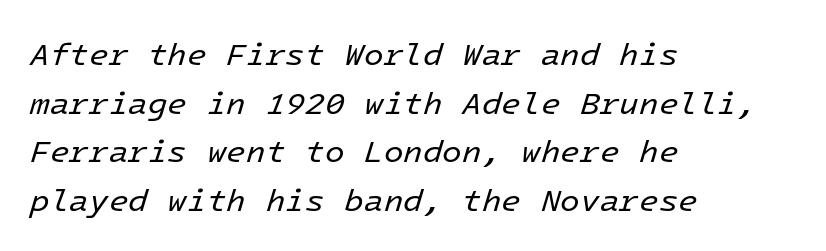
{"italic": "yes", "lean": "right", "slant_degrees": 16, "bold": "no", "weight": "regular", "width": "normal", "stroke_contrast": "low", "x_height": "medium", "underline": "no", "align": "left", "line_spacing": "normal", "line_spacing_ratio": 1.52, "letter_spacing": "normal", "letter_spacing_em": 0.0, "glyph_px": 32}
